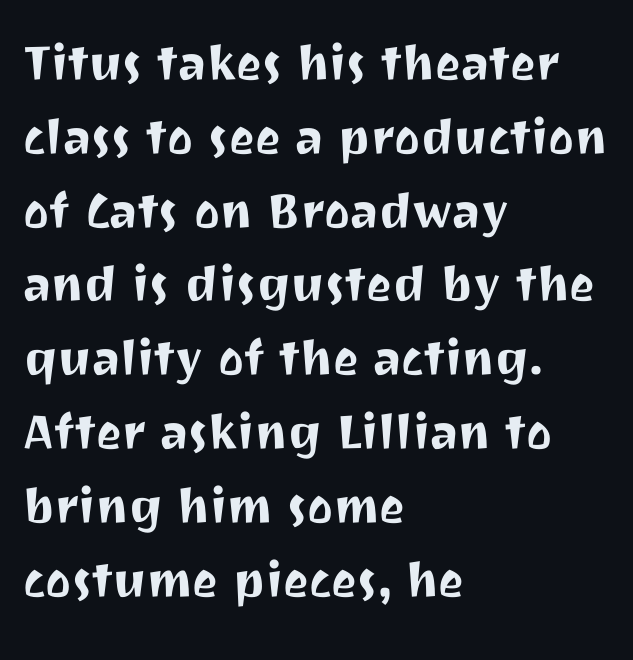
Q: Is the text italic (slanted)? A: No, it is upright.
Q: Is the typeface a serif or a sans-serif typeface? A: Sans-serif.
Q: Is the text underlined? A: No.
Q: How is the paragraph aligned? A: Left-aligned.
Q: Is the spacing between letters normal or unusually wide? A: Normal.
Q: Width (condensed, normal, or wide)? A: Normal.
Q: Stroke contrast? A: Medium.
Q: x-height? A: Medium.
Q: Monospaced? A: No.
